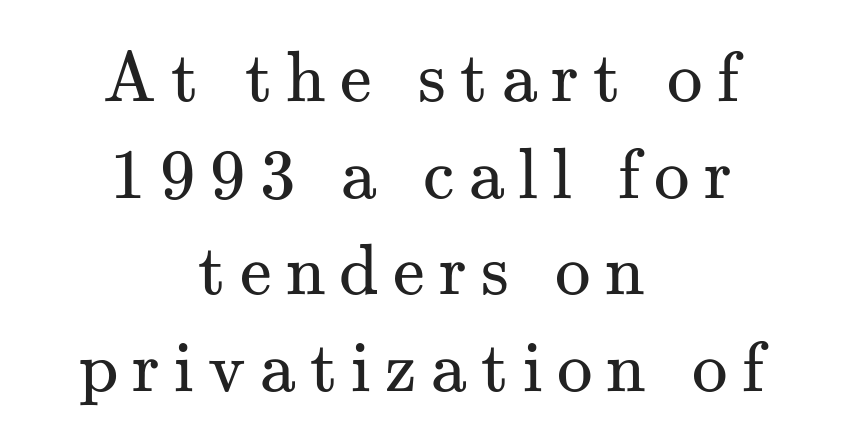
The image shows 71 px regular-weight serif type, upright; set centered, normal line spacing (1.36x), unusually wide letter spacing (+0.2 em), not underlined; medium stroke contrast and a small x-height.
